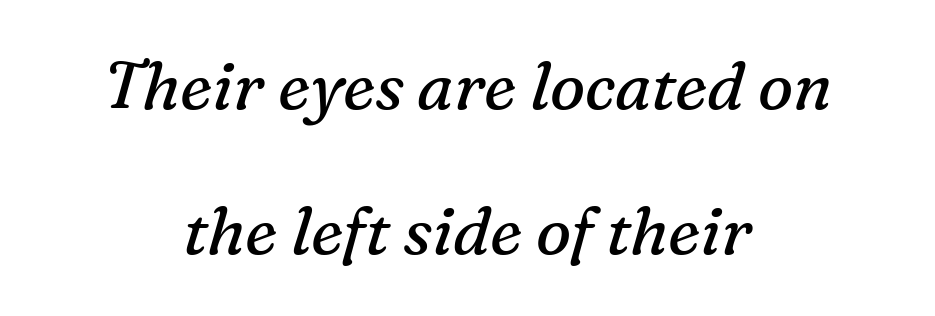
In terms of letterspacing, this is plain default setting. These lines stand farther apart than default settings would place them. Teacher's note: observe the equal gaps on both sides — that is centered alignment. This is serif lettering, the kind often seen in printed books. Italic? Definitely — the glyphs are oblique. Weight: regular or lighter.
